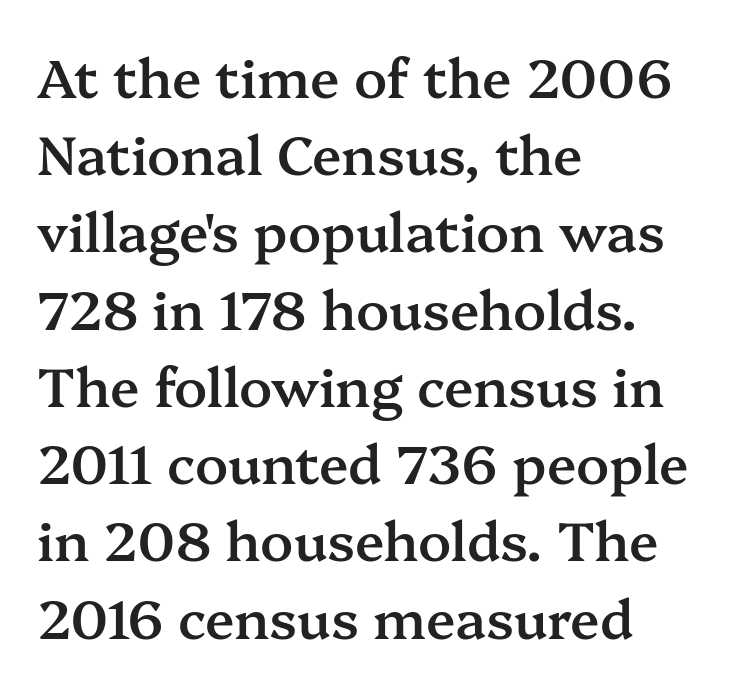
Look at the bottom of the vertical strokes: they flare into serifs here. The passage shown is typed in a proportional face where columns would drift. Typographic density is moderately raised because the face is semibold. The foot of each line stays bare and open.
